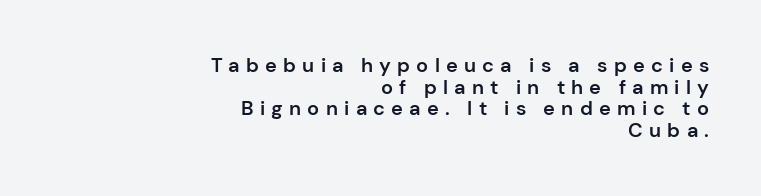
Q: Is the text bold? A: Semi-bold.
Q: Is the text italic (slanted)? A: No, it is upright.
Q: Is the text underlined? A: No.
Q: How is the paragraph aligned? A: Right-aligned.
Q: Is the spacing between letters normal or unusually wide? A: Unusually wide.
Q: Is the spacing between lines tight, normal or loose? A: Tight.
